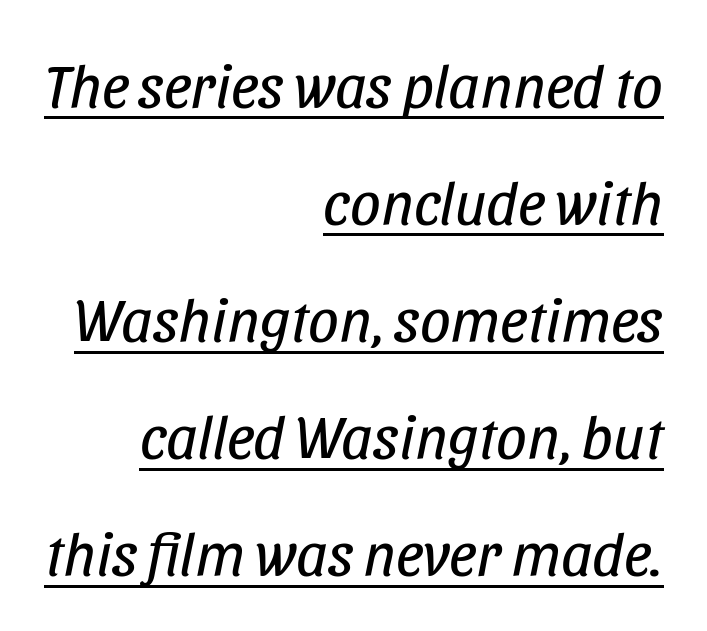
The image shows 61 px regular-weight, condensed type, italic (leaning right); set right-aligned, loose line spacing (1.92x), normal letter spacing, underlined; low stroke contrast and a large x-height.
